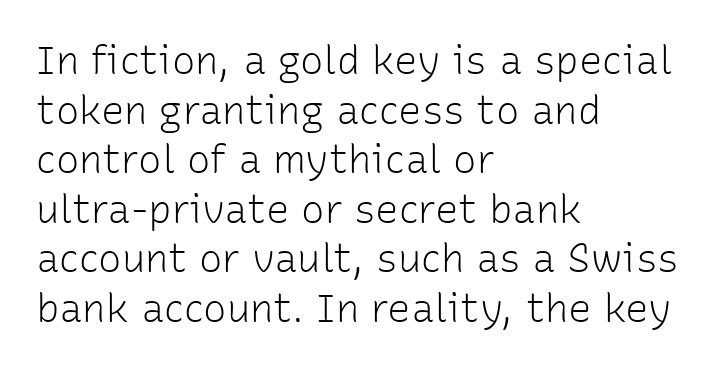
The image shows 39 px light sans-serif type, upright; set left-aligned, normal line spacing (1.27x), normal letter spacing, not underlined; low stroke contrast and a medium x-height.
